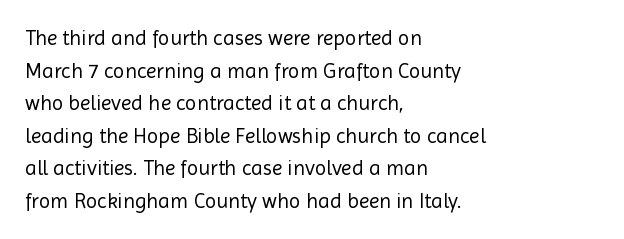
The axis of the letterforms is exactly vertical. Here the glyphs are tracked normally, forming tight word shapes. Descenders hang freely into open space. Line beginnings align vertically; line endings do not. The rows are spaced the way most documents space them.
